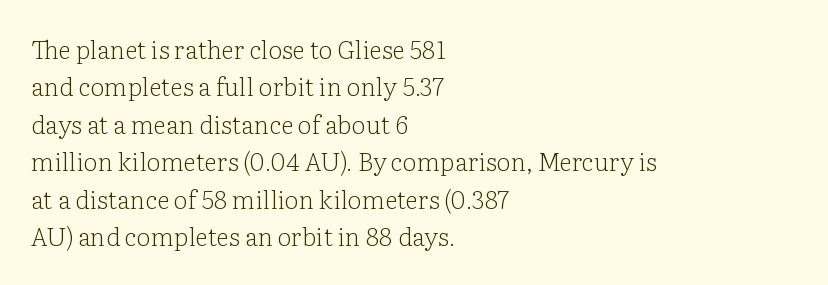
Q: Is the text bold? A: No.
Q: Is the text italic (slanted)? A: No, it is upright.
Q: Is the text underlined? A: No.
Q: How is the paragraph aligned? A: Left-aligned.
Q: Is the spacing between letters normal or unusually wide? A: Normal.
Q: Is the spacing between lines tight, normal or loose? A: Normal.
